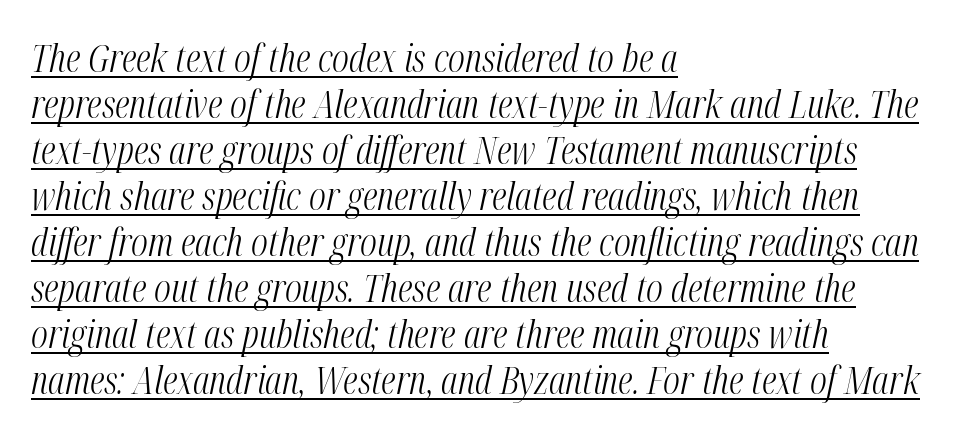
{"italic": "yes", "lean": "right", "slant_degrees": 12, "bold": "no", "weight": "light", "width": "condensed", "stroke_contrast": "medium", "x_height": "medium", "monospaced": "no", "underline": "yes", "align": "left", "line_spacing_ratio": 1.21, "letter_spacing": "normal", "letter_spacing_em": 0.0, "glyph_px": 38}
